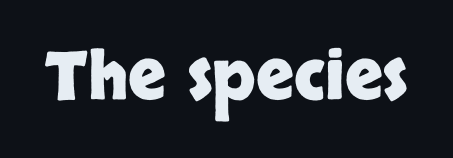
Q: Is the text bold? A: Yes.
Q: Is the text italic (slanted)? A: No, it is upright.
Q: Is the typeface a serif or a sans-serif typeface? A: Sans-serif.
Q: Is the text underlined? A: No.
Q: Is the spacing between letters normal or unusually wide? A: Normal.
Q: Width (condensed, normal, or wide)? A: Normal.
Q: Stroke contrast? A: Low.
Q: x-height? A: Large.
Q: Monospaced? A: No.
